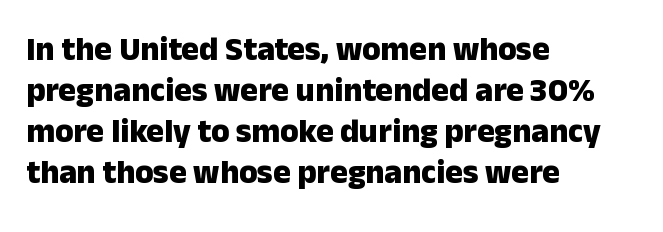
The image shows 33 px heavy sans-serif type, upright; set left-aligned, line spacing 1.24x, normal letter spacing, not underlined; low stroke contrast and a medium x-height.
